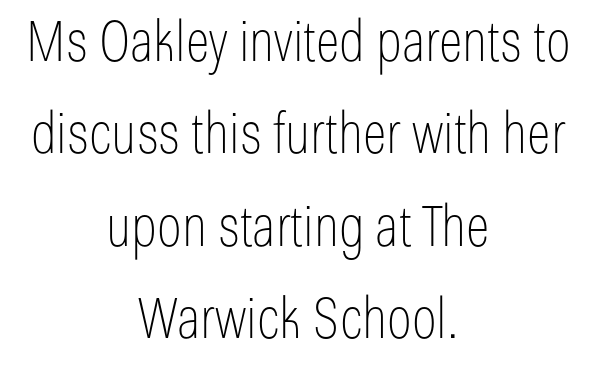
The image shows 56 px thin, condensed sans-serif type, upright; set centered, normal line spacing (1.65x), normal letter spacing, not underlined; low stroke contrast and a medium x-height.
